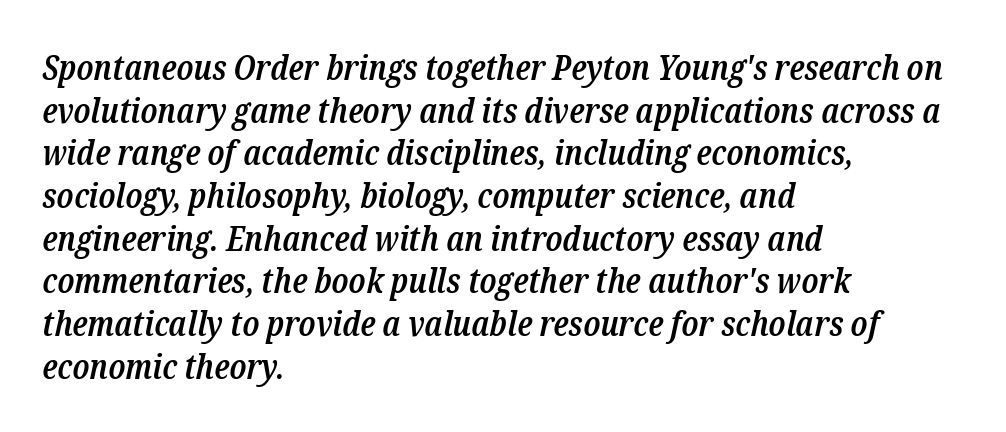
The image shows 35 px semibold, condensed serif type, italic (leaning right); set left-aligned, line spacing 1.22x, normal letter spacing, not underlined; low stroke contrast and a medium x-height.
